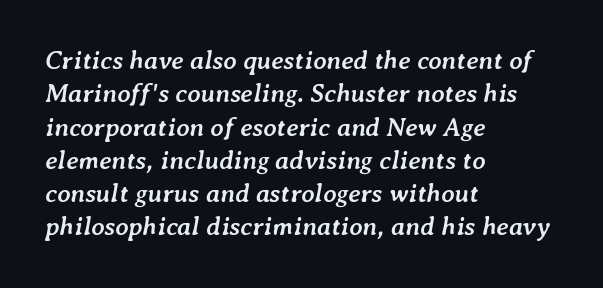
Q: Is the text bold? A: Yes.
Q: Is the text italic (slanted)? A: Yes, it leans right by about 7 degrees.
Q: Is the text underlined? A: No.
Q: How is the paragraph aligned? A: Left-aligned.
Q: Is the spacing between letters normal or unusually wide? A: Normal.
Q: Is the spacing between lines tight, normal or loose? A: Normal.
